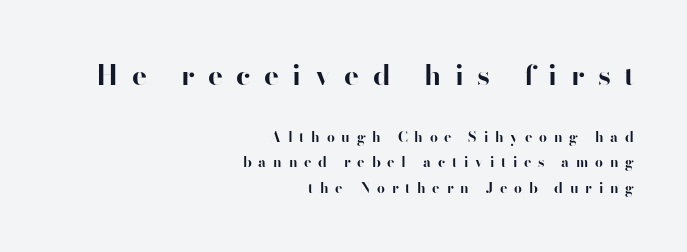
{"serif": "no", "italic": "no", "bold": "yes", "weight": "bold", "width": "normal", "stroke_contrast": "high", "x_height": "small", "monospaced": "no", "underline": "no", "align": "right", "line_spacing_ratio": 1.81, "letter_spacing": "wide", "letter_spacing_em": 0.48, "larger_block": "first", "size_ratio": 2.0, "glyph_px": 28}
